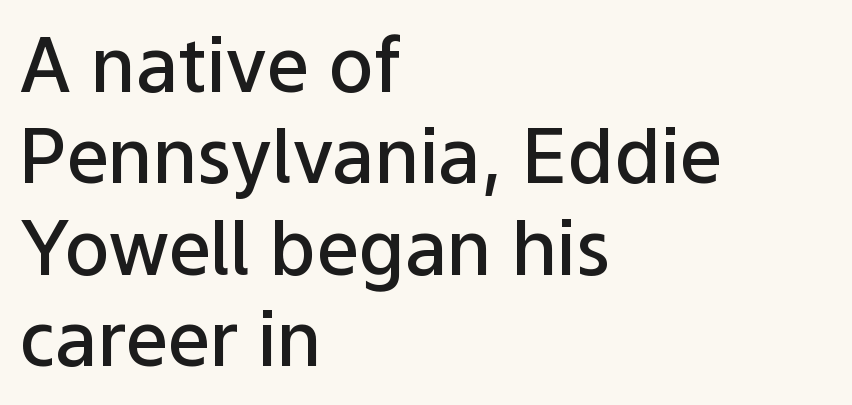
{"serif": "no", "italic": "no", "bold": "semi", "weight": "semibold", "width": "normal", "stroke_contrast": "low", "x_height": "medium", "monospaced": "no", "underline": "no", "align": "left", "line_spacing_ratio": 1.22, "letter_spacing": "normal", "letter_spacing_em": 0.0, "glyph_px": 75}
